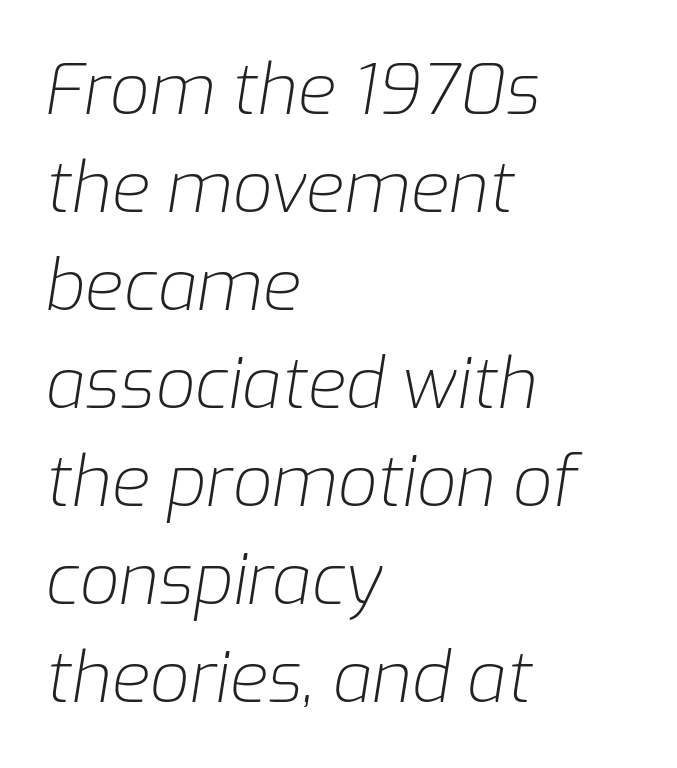
Q: Is the text bold? A: No.
Q: Is the text italic (slanted)? A: Yes, it leans right by about 9 degrees.
Q: Is the text underlined? A: No.
Q: How is the paragraph aligned? A: Left-aligned.
Q: Is the spacing between letters normal or unusually wide? A: Normal.
Q: Is the spacing between lines tight, normal or loose? A: Normal.
Q: Width (condensed, normal, or wide)? A: Normal.
Q: Stroke contrast? A: Low.
Q: x-height? A: Medium.
Q: Monospaced? A: No.
